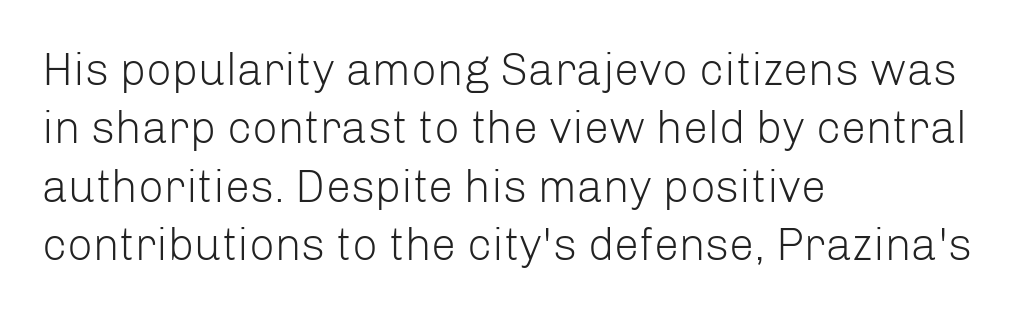
Q: Is the text bold? A: No.
Q: Is the text italic (slanted)? A: No, it is upright.
Q: Is the typeface a serif or a sans-serif typeface? A: Sans-serif.
Q: Is the text underlined? A: No.
Q: How is the paragraph aligned? A: Left-aligned.
Q: Is the spacing between letters normal or unusually wide? A: Normal.
Q: Is the spacing between lines tight, normal or loose? A: Normal.
Q: Width (condensed, normal, or wide)? A: Normal.
Q: Stroke contrast? A: Low.
Q: x-height? A: Medium.
Q: Monospaced? A: No.
